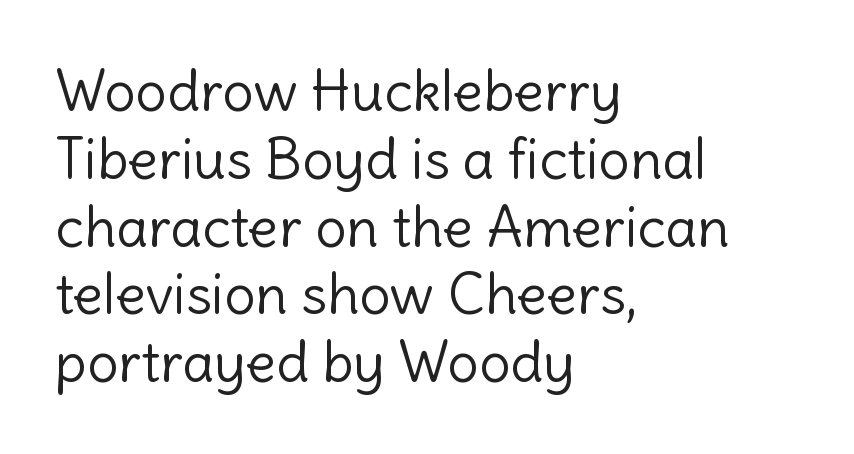
{"serif": "no", "italic": "no", "bold": "no", "weight": "light", "width": "normal", "x_height": "medium", "monospaced": "no", "underline": "no", "align": "left", "line_spacing_ratio": 1.21, "letter_spacing": "normal", "letter_spacing_em": 0.0, "glyph_px": 56}
